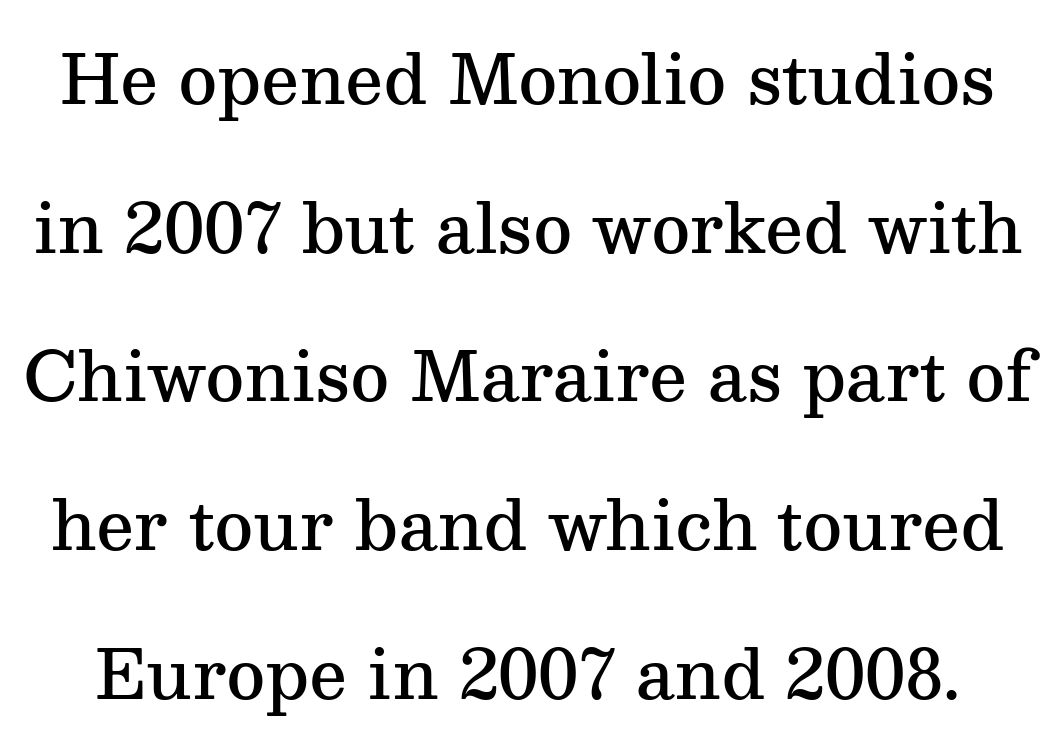
{"serif": "yes", "italic": "no", "bold": "semi", "weight": "semibold", "width": "normal", "stroke_contrast": "medium", "x_height": "medium", "monospaced": "no", "underline": "no", "line_spacing": "loose", "line_spacing_ratio": 2.22, "letter_spacing": "normal", "letter_spacing_em": 0.0, "glyph_px": 67}
